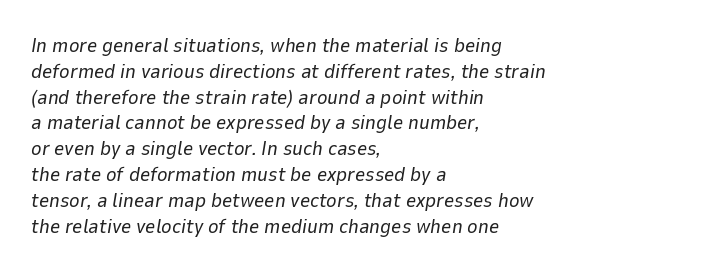
The image shows 20 px text type, italic (leaning right); set left-aligned, normal line spacing (1.29x), normal letter spacing, not underlined.
